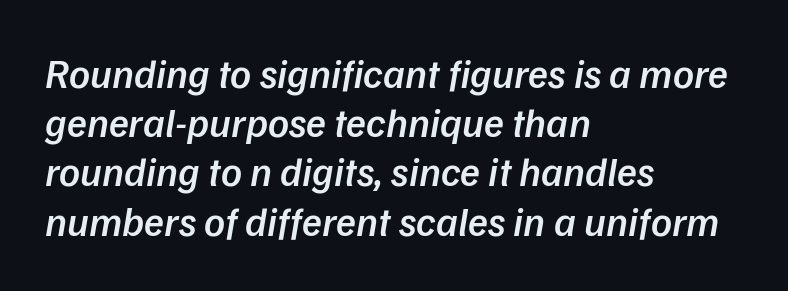
The image shows 41 px semibold sans-serif type; set left-aligned, line spacing 1.2x, normal letter spacing, not underlined; low stroke contrast and a medium x-height.
